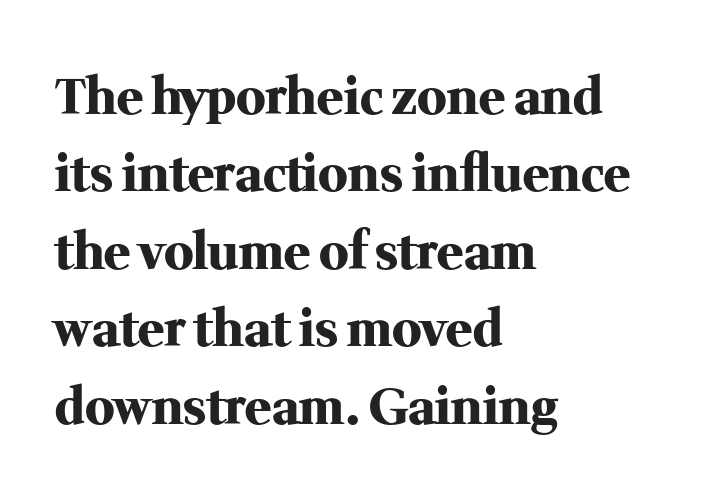
{"serif": "yes", "italic": "no", "bold": "yes", "weight": "heavy", "width": "normal", "stroke_contrast": "medium", "x_height": "medium", "monospaced": "no", "underline": "no", "align": "left", "line_spacing": "normal", "line_spacing_ratio": 1.58, "letter_spacing": "normal", "letter_spacing_em": 0.0, "glyph_px": 49}
